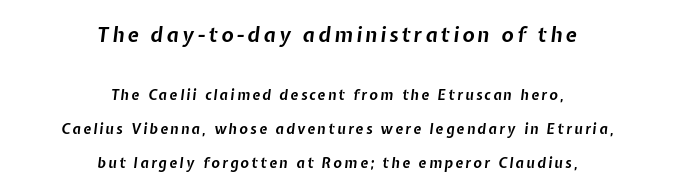
Q: Is the text bold? A: Yes.
Q: Is the text italic (slanted)? A: Yes, it leans right by about 7 degrees.
Q: Is the text underlined? A: No.
Q: How is the paragraph aligned? A: Centered.
Q: Is the spacing between lines tight, normal or loose? A: Loose.
Q: Which block of text is set in a larger size, the first (top) or the second (bottom)? A: The first (top) one.
